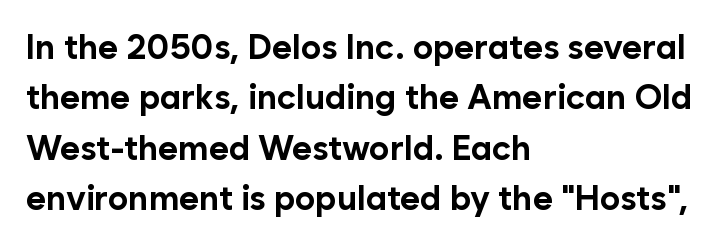
Q: Is the text bold? A: Yes.
Q: Is the text italic (slanted)? A: No, it is upright.
Q: Is the typeface a serif or a sans-serif typeface? A: Sans-serif.
Q: Is the text underlined? A: No.
Q: How is the paragraph aligned? A: Left-aligned.
Q: Is the spacing between letters normal or unusually wide? A: Normal.
Q: Is the spacing between lines tight, normal or loose? A: Normal.
Q: Width (condensed, normal, or wide)? A: Normal.
Q: Stroke contrast? A: Low.
Q: x-height? A: Medium.
Q: Monospaced? A: No.
